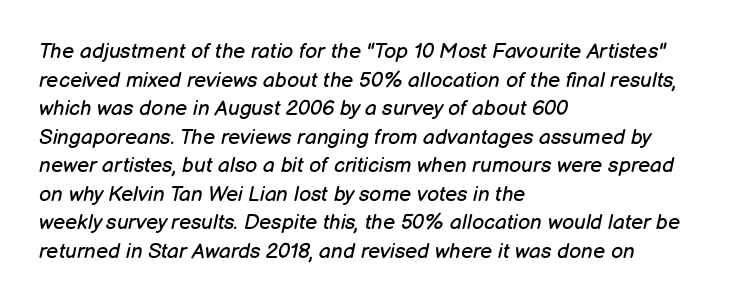
The image shows 21 px text type, italic (leaning right); set left-aligned, normal line spacing (1.36x), normal letter spacing, not underlined.
